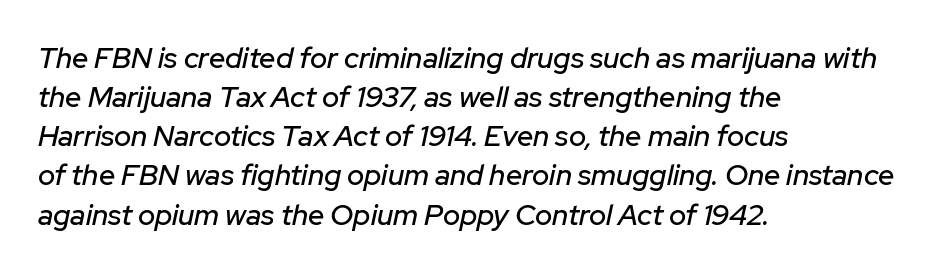
{"italic": "yes", "lean": "right", "slant_degrees": 12, "width": "normal", "stroke_contrast": "low", "x_height": "medium", "monospaced": "no", "underline": "no", "align": "left", "line_spacing": "normal", "line_spacing_ratio": 1.35, "letter_spacing": "normal", "letter_spacing_em": 0.0, "glyph_px": 29}
